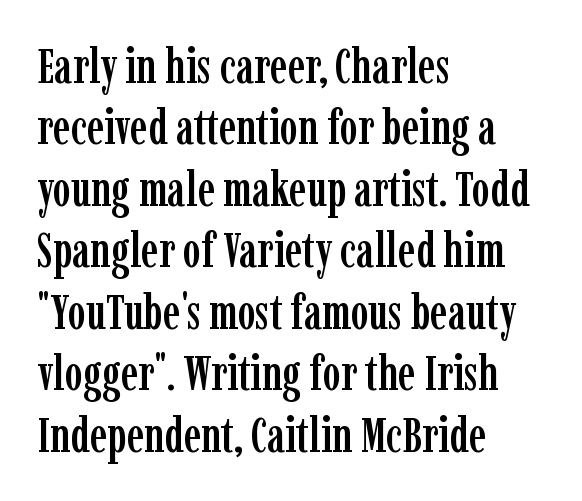
Rule under the text: the space is simply empty. The letterforms sit shoulder to shoulder at normal distance. Think of a printed novel: that variable character pitch is what you see here. Layout note: lines flush left. A typesetter would label this face a serif.
